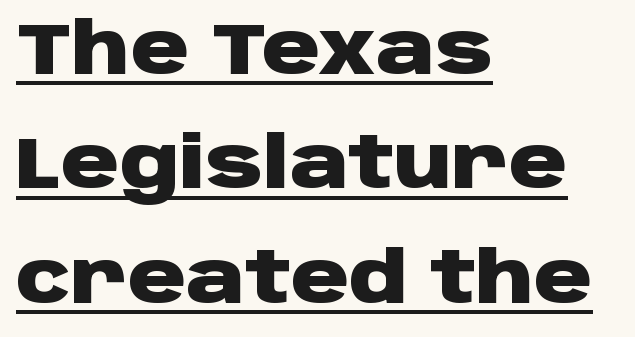
Q: Is the text bold? A: Yes.
Q: Is the text italic (slanted)? A: No, it is upright.
Q: Is the typeface a serif or a sans-serif typeface? A: Sans-serif.
Q: Is the text underlined? A: Yes.
Q: How is the paragraph aligned? A: Left-aligned.
Q: Is the spacing between letters normal or unusually wide? A: Normal.
Q: Is the spacing between lines tight, normal or loose? A: Normal.
Q: Width (condensed, normal, or wide)? A: Wide.
Q: Stroke contrast? A: Low.
Q: x-height? A: Large.
Q: Monospaced? A: No.
